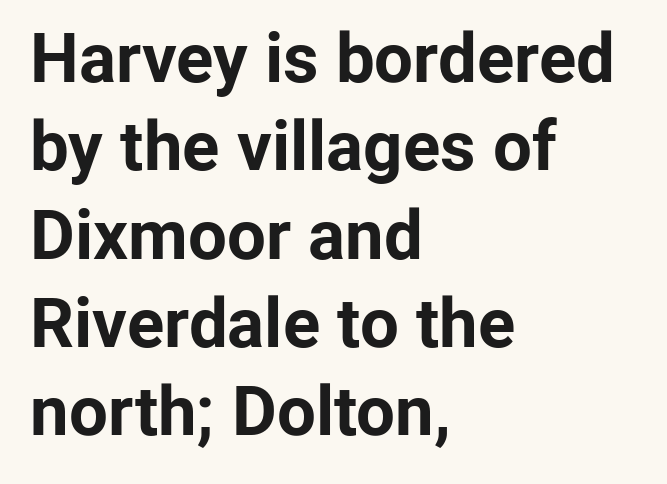
The image shows 69 px bold sans-serif type, upright; set left-aligned, normal line spacing (1.28x), normal letter spacing, not underlined; low stroke contrast and a medium x-height.
